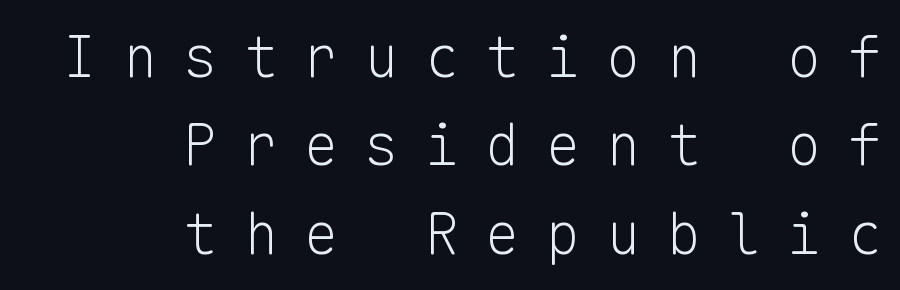
{"serif": "no", "italic": "no", "bold": "no", "weight": "light", "width": "normal", "stroke_contrast": "low", "x_height": "medium", "monospaced": "yes", "underline": "no", "align": "right", "line_spacing": "normal", "line_spacing_ratio": 1.55, "letter_spacing": "wide", "letter_spacing_em": 0.46, "glyph_px": 57}
